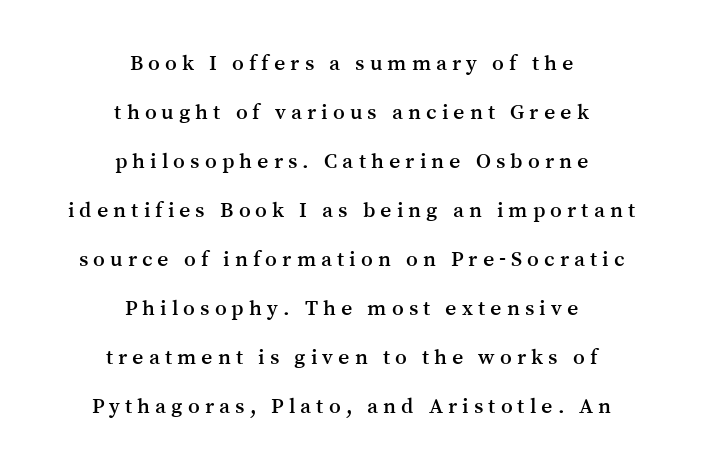
The zone under the glyphs is completely vacant. This rendering uses center alignment, leaving both contours irregular but symmetric. Honestly, the rows look like they've been pulled way apart. These lines have a slow, spaced-out rhythm from letter to letter.
